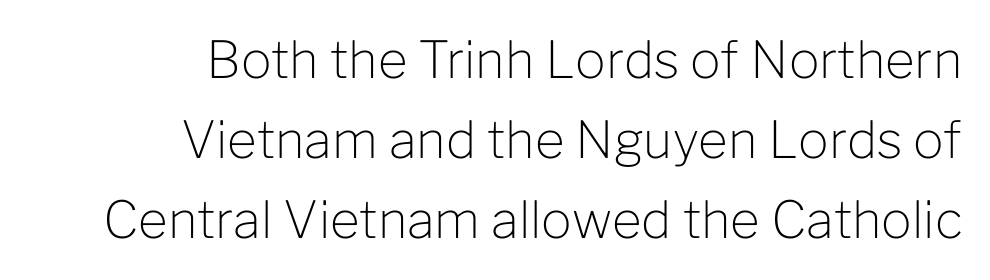
Q: Is the text bold? A: No.
Q: Is the text italic (slanted)? A: No, it is upright.
Q: Is the typeface a serif or a sans-serif typeface? A: Sans-serif.
Q: Is the text underlined? A: No.
Q: How is the paragraph aligned? A: Right-aligned.
Q: Is the spacing between letters normal or unusually wide? A: Normal.
Q: Is the spacing between lines tight, normal or loose? A: Normal.
Q: Width (condensed, normal, or wide)? A: Normal.
Q: Stroke contrast? A: Low.
Q: x-height? A: Medium.
Q: Monospaced? A: No.
